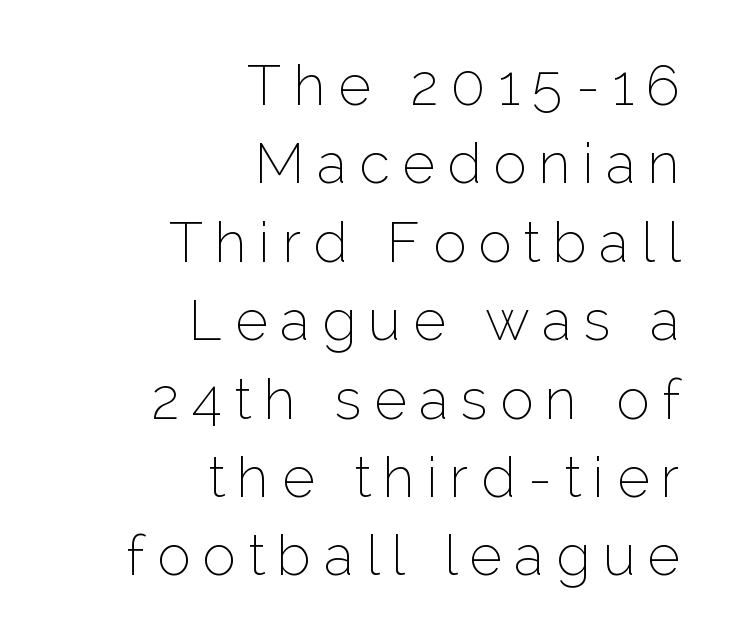
Is the block centered? No — it sits flush against the right margin. Vertical strokes here are truly vertical. Whoever set this chose a conventional vertical rhythm. Words float on clear page, feet unadorned.
